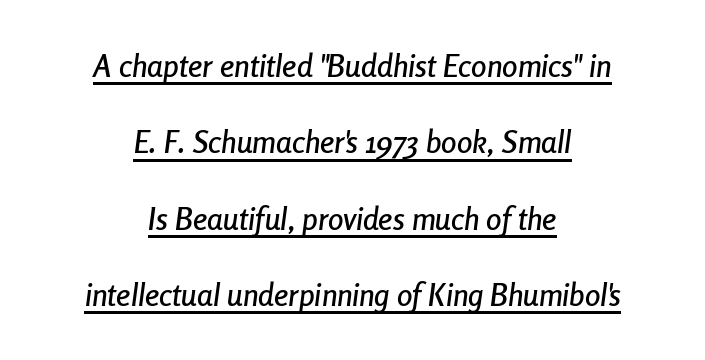
{"italic": "yes", "lean": "right", "slant_degrees": 8, "width": "condensed", "stroke_contrast": "low", "x_height": "medium", "monospaced": "no", "underline": "yes", "align": "center", "line_spacing": "loose", "line_spacing_ratio": 2.46, "letter_spacing": "normal", "letter_spacing_em": 0.0, "glyph_px": 31}
